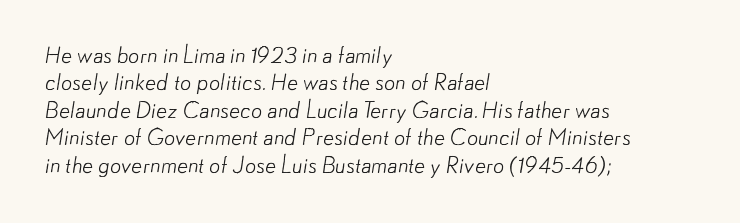
Q: Is the text bold? A: No.
Q: Is the text underlined? A: No.
Q: How is the paragraph aligned? A: Left-aligned.
Q: Is the spacing between letters normal or unusually wide? A: Normal.
Q: Is the spacing between lines tight, normal or loose? A: Normal.
